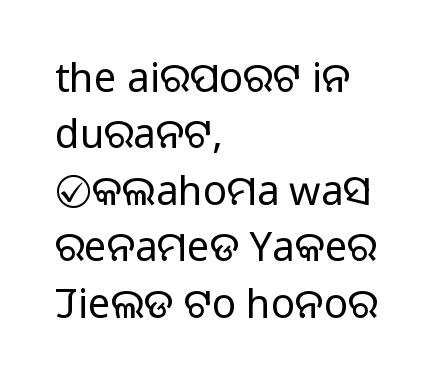
Which margin do the lines hug? The left one — the right edge is uneven. The font is comparable to plain body text, perhaps lighter. This sample has the flowing, uneven cadence of proportional lettering. Regular leading. The type sits square on the baseline with zero lean. The letters sit at their default tracking, neither squeezed nor spread.
